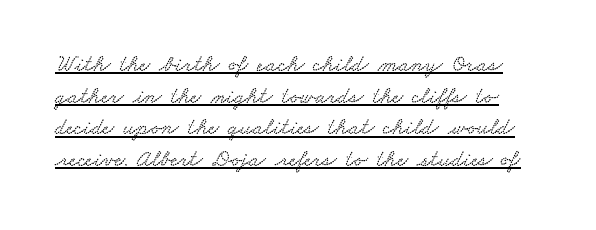
The rows are spaced the way most documents space them. Between one letter and the next there's only the usual sliver of space. The typesetter has applied underlining to the passage shown.
